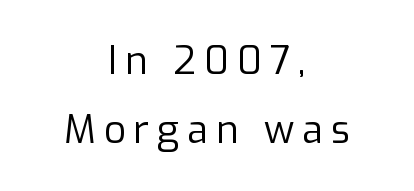
{"serif": "no", "italic": "no", "bold": "no", "weight": "regular", "width": "normal", "stroke_contrast": "low", "x_height": "medium", "monospaced": "no", "underline": "no", "align": "center", "line_spacing_ratio": 1.81, "letter_spacing": "wide", "letter_spacing_em": 0.21, "glyph_px": 38}
